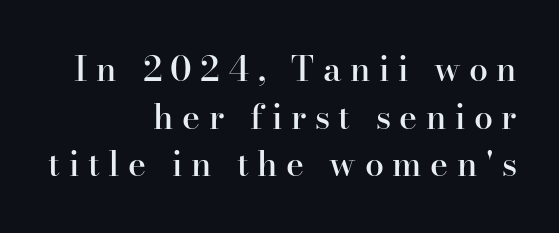
{"serif": "yes", "italic": "no", "bold": "semi", "weight": "semibold", "width": "normal", "stroke_contrast": "high", "x_height": "small", "monospaced": "no", "underline": "no", "align": "right", "line_spacing": "normal", "line_spacing_ratio": 1.4, "letter_spacing": "wide", "letter_spacing_em": 0.25, "glyph_px": 34}
